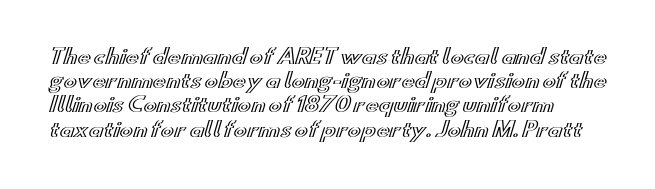
Q: Is the text italic (slanted)? A: Yes.
Q: Is the text underlined? A: No.
Q: Is the spacing between letters normal or unusually wide? A: Normal.
